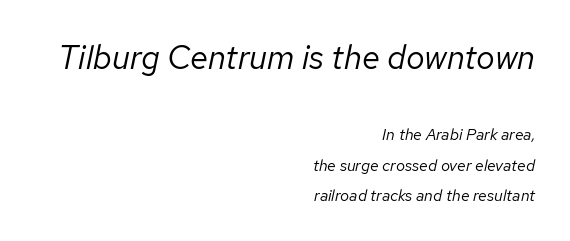
{"italic": "yes", "lean": "right", "slant_degrees": 12, "bold": "no", "weight": "regular", "width": "normal", "stroke_contrast": "low", "x_height": "medium", "monospaced": "no", "underline": "no", "align": "right", "line_spacing_ratio": 1.88, "letter_spacing": "normal", "letter_spacing_em": 0.0, "larger_block": "first", "size_ratio": 2.06, "glyph_px": 33}
